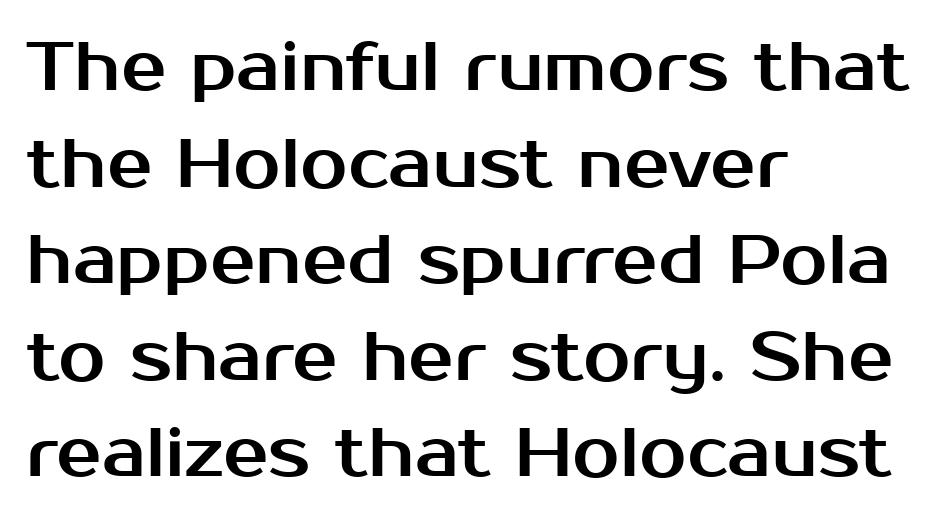
{"serif": "no", "italic": "no", "width": "normal", "stroke_contrast": "medium", "x_height": "medium", "monospaced": "no", "underline": "no", "align": "left", "line_spacing": "normal", "line_spacing_ratio": 1.42, "letter_spacing": "normal", "letter_spacing_em": 0.0, "glyph_px": 68}
